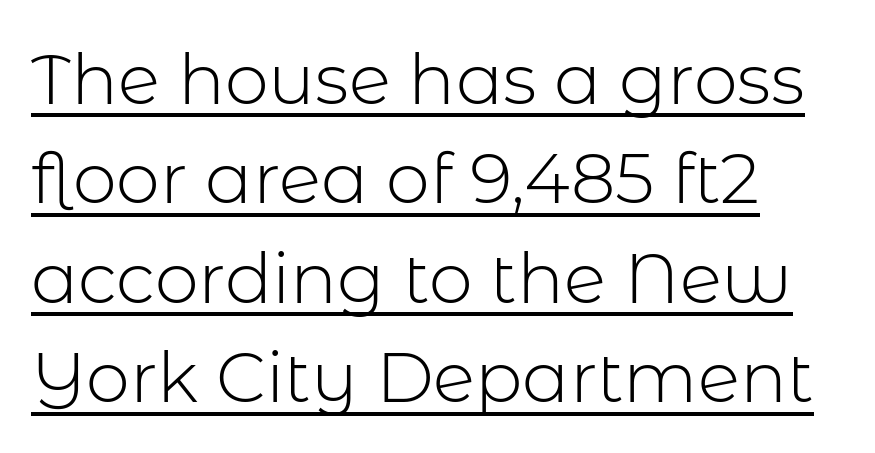
Heft: none added — not bold. The rag falls on the right side of this text block. When letters stand straight like this, we call the style roman or upright. Observe the ordinary spacing: letters are neighbours, not strangers. Do the characters align in a grid? No, the font is proportional. These lines sit exactly where default settings would place them.
